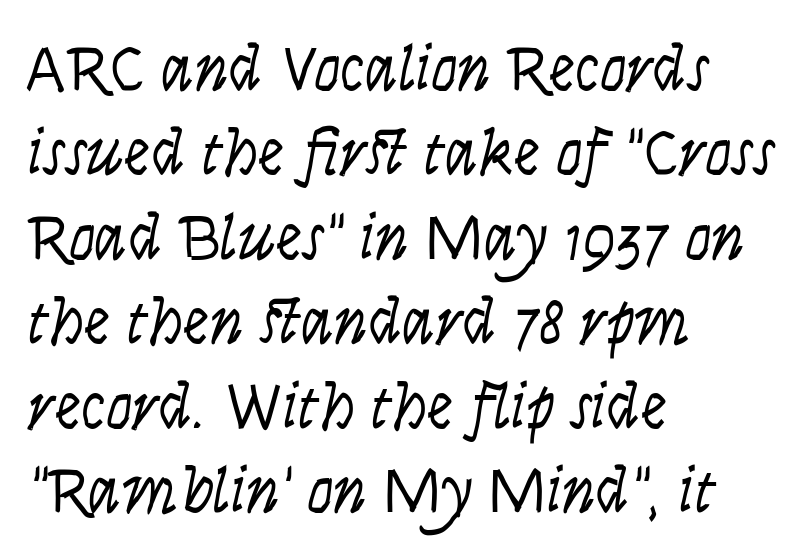
{"italic": "yes", "lean": "right", "slant_degrees": 9, "bold": "no", "weight": "light", "width": "condensed", "stroke_contrast": "low", "x_height": "large", "monospaced": "no", "underline": "no", "align": "left", "line_spacing": "normal", "line_spacing_ratio": 1.28, "letter_spacing": "normal", "letter_spacing_em": 0.0, "glyph_px": 66}
